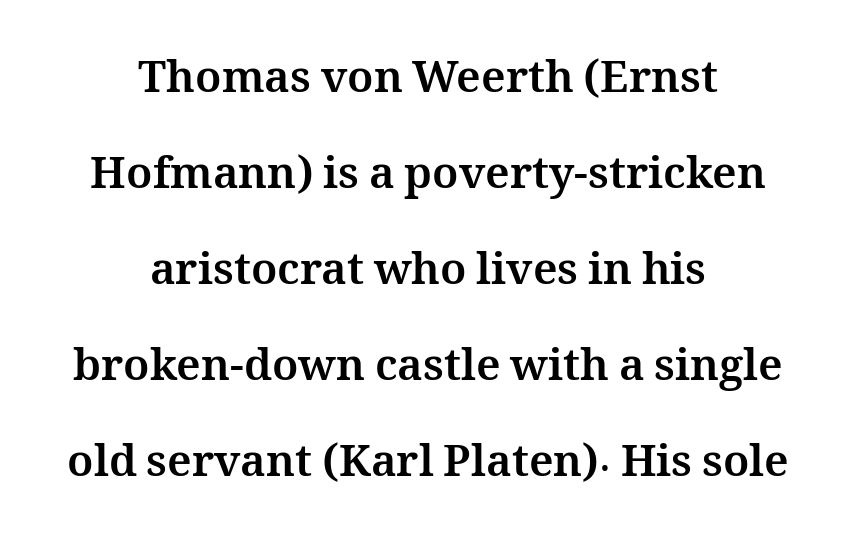
Q: Is the text bold? A: Yes.
Q: Is the text italic (slanted)? A: No, it is upright.
Q: Is the text underlined? A: No.
Q: How is the paragraph aligned? A: Centered.
Q: Is the spacing between letters normal or unusually wide? A: Normal.
Q: Is the spacing between lines tight, normal or loose? A: Loose.
Q: Width (condensed, normal, or wide)? A: Normal.
Q: Stroke contrast? A: Medium.
Q: x-height? A: Medium.
Q: Monospaced? A: No.
